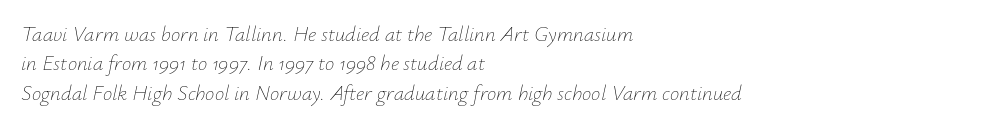
The image shows 21 px text type, italic (leaning right); set left-aligned, normal line spacing (1.4x), normal letter spacing, not underlined.
